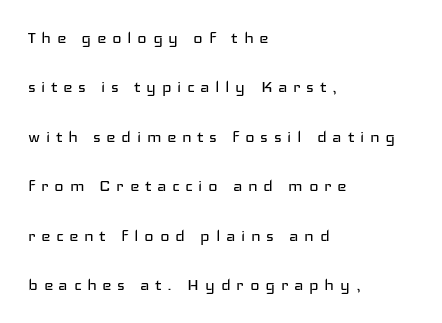
The image shows 20 px text type, upright; set left-aligned, loose line spacing (2.47x), unusually wide letter spacing (+0.28 em), not underlined.
